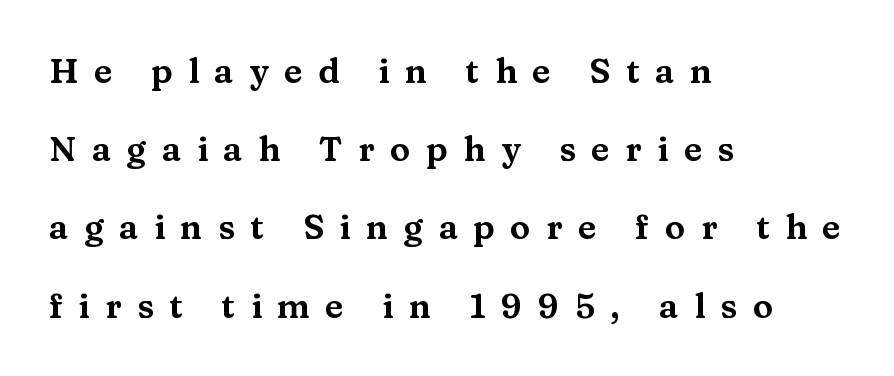
{"serif": "yes", "italic": "no", "width": "wide", "stroke_contrast": "medium", "x_height": "medium", "monospaced": "no", "underline": "no", "align": "left", "line_spacing": "loose", "line_spacing_ratio": 2.3, "letter_spacing": "wide", "letter_spacing_em": 0.46, "glyph_px": 34}
